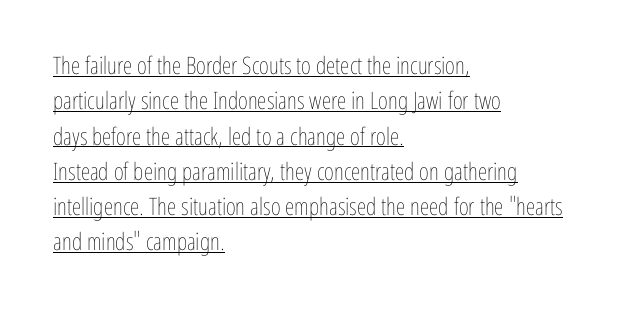
{"italic": "no", "bold": "no", "underline": "yes", "align": "left", "line_spacing": "normal", "line_spacing_ratio": 1.47, "letter_spacing": "normal", "letter_spacing_em": 0.0, "glyph_px": 24}
